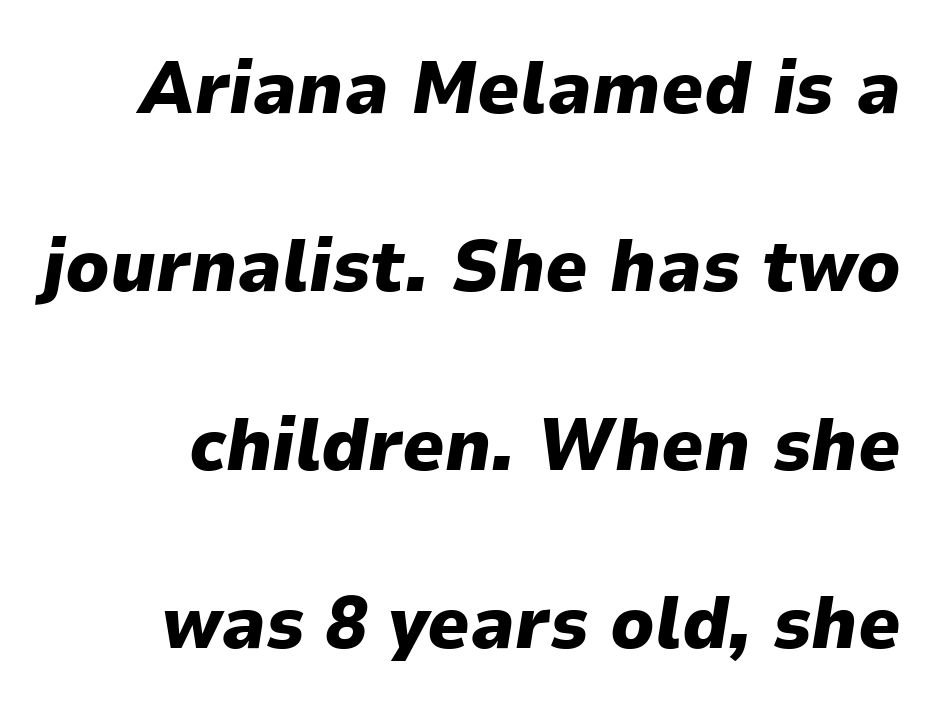
{"italic": "yes", "lean": "right", "slant_degrees": 9, "bold": "yes", "weight": "heavy", "width": "normal", "stroke_contrast": "low", "x_height": "medium", "monospaced": "no", "underline": "no", "line_spacing": "loose", "line_spacing_ratio": 2.41, "letter_spacing": "normal", "letter_spacing_em": 0.0, "glyph_px": 74}
